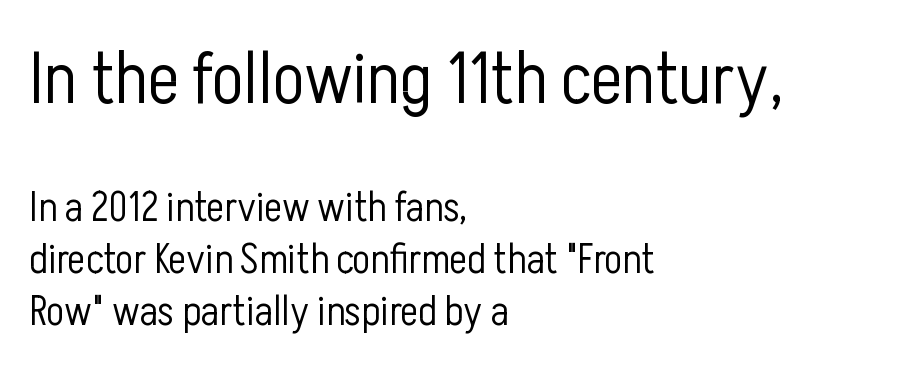
Q: Is the text bold? A: No.
Q: Is the text italic (slanted)? A: No, it is upright.
Q: Is the typeface a serif or a sans-serif typeface? A: Sans-serif.
Q: Is the text underlined? A: No.
Q: How is the paragraph aligned? A: Left-aligned.
Q: Is the spacing between letters normal or unusually wide? A: Normal.
Q: Which block of text is set in a larger size, the first (top) or the second (bottom)? A: The first (top) one.
Q: Width (condensed, normal, or wide)? A: Condensed.
Q: Stroke contrast? A: Low.
Q: x-height? A: Medium.
Q: Monospaced? A: No.
